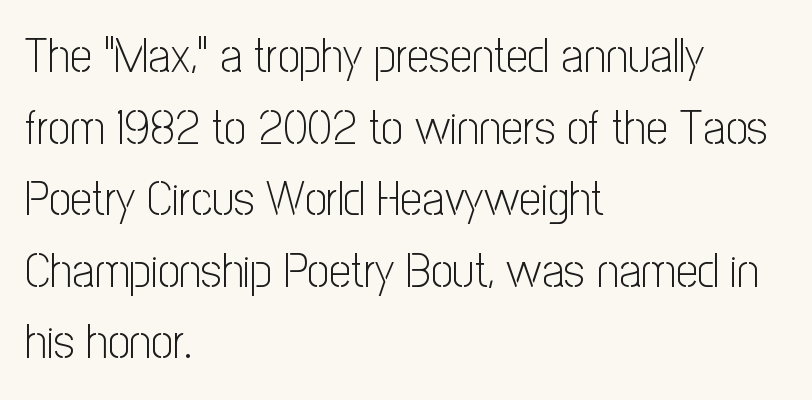
{"serif": "no", "italic": "no", "bold": "no", "weight": "light", "width": "condensed", "stroke_contrast": "low", "x_height": "medium", "monospaced": "no", "underline": "no", "align": "left", "line_spacing": "normal", "line_spacing_ratio": 1.46, "letter_spacing": "normal", "letter_spacing_em": 0.0, "glyph_px": 49}
